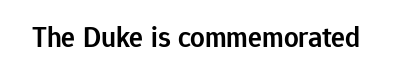
Q: Is the text bold? A: Semi-bold.
Q: Is the text italic (slanted)? A: No, it is upright.
Q: Is the typeface a serif or a sans-serif typeface? A: Sans-serif.
Q: Is the text underlined? A: No.
Q: Is the spacing between letters normal or unusually wide? A: Normal.
Q: Width (condensed, normal, or wide)? A: Normal.
Q: Stroke contrast? A: Low.
Q: x-height? A: Medium.
Q: Monospaced? A: No.
